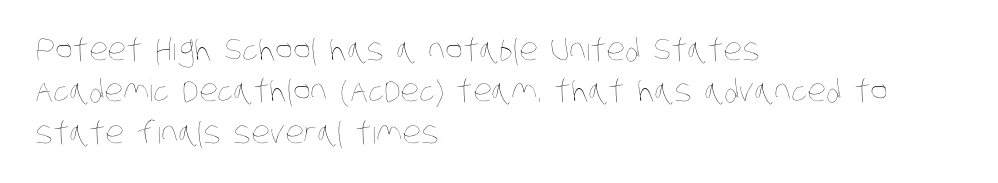
Character widths vary here, with narrow letters taking less room than wide ones. These lines keep a tight, regular rhythm from letter to letter. The font sits on the lighter half of the weight spectrum, regular included. Underlining? Definitely not there. The lines in this sample share a left origin and differ only in where they stop. The space between consecutive lines is moderate.
